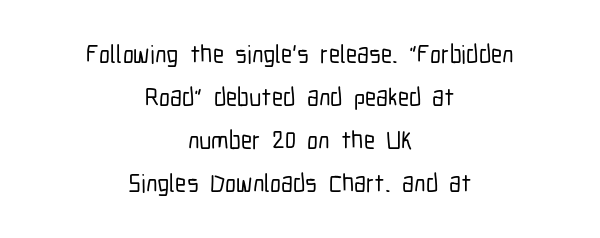
Q: Is the text italic (slanted)? A: No, it is upright.
Q: Is the text underlined? A: No.
Q: How is the paragraph aligned? A: Centered.
Q: Is the spacing between letters normal or unusually wide? A: Normal.
